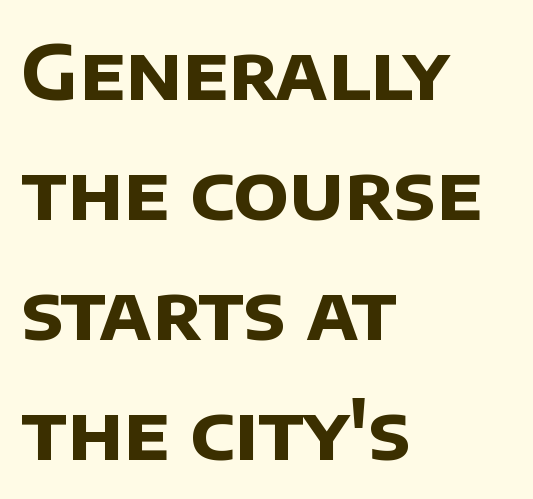
{"serif": "no", "bold": "yes", "weight": "bold", "width": "normal", "stroke_contrast": "low", "x_height": "large", "monospaced": "no", "underline": "no", "align": "left", "line_spacing": "normal", "line_spacing_ratio": 1.58, "letter_spacing": "normal", "letter_spacing_em": 0.0, "glyph_px": 76}
